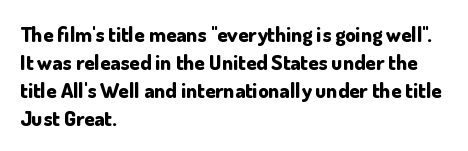
Q: Is the text bold? A: Yes.
Q: Is the text italic (slanted)? A: No, it is upright.
Q: Is the text underlined? A: No.
Q: How is the paragraph aligned? A: Left-aligned.
Q: Is the spacing between letters normal or unusually wide? A: Normal.
Q: Is the spacing between lines tight, normal or loose? A: Normal.
